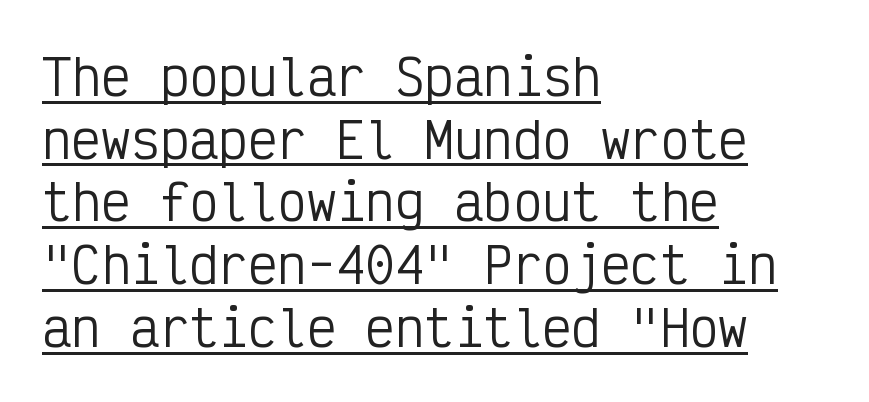
{"serif": "no", "italic": "no", "bold": "no", "weight": "regular", "width": "condensed", "stroke_contrast": "low", "x_height": "medium", "monospaced": "yes", "underline": "yes", "align": "left", "line_spacing": "normal", "line_spacing_ratio": 1.28, "letter_spacing": "normal", "letter_spacing_em": 0.0, "glyph_px": 49}
